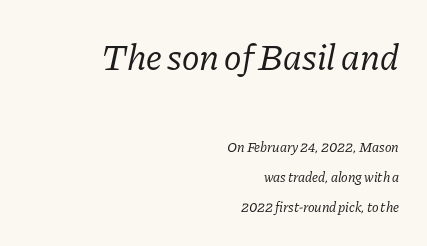
{"serif": "yes", "italic": "yes", "lean": "right", "slant_degrees": 11, "bold": "no", "weight": "regular", "width": "normal", "stroke_contrast": "low", "x_height": "medium", "monospaced": "no", "underline": "no", "align": "right", "line_spacing": "loose", "line_spacing_ratio": 2.13, "letter_spacing": "normal", "letter_spacing_em": 0.0, "larger_block": "first", "size_ratio": 2.64, "glyph_px": 37}
